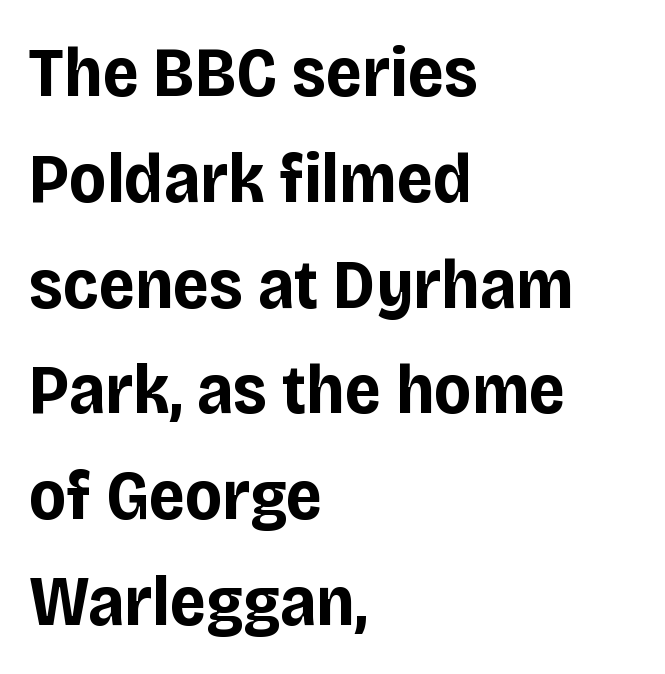
The image shows 71 px bold sans-serif type, upright; set left-aligned, normal line spacing (1.49x), normal letter spacing, not underlined; low stroke contrast and a large x-height.
